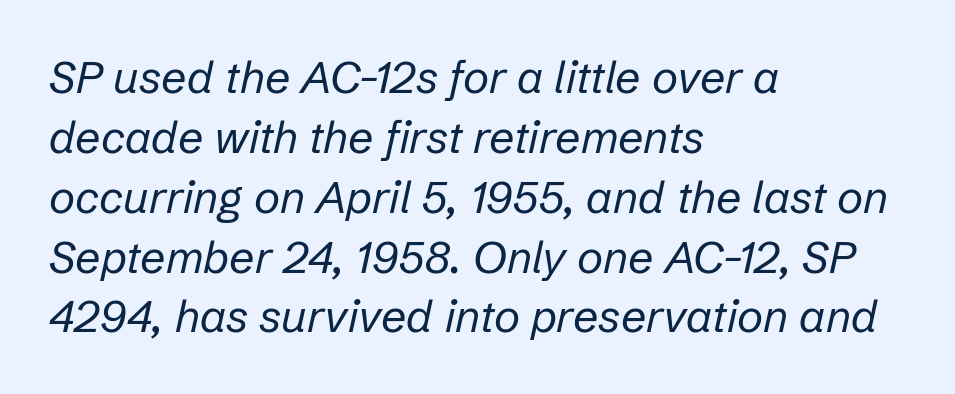
Q: Is the text bold? A: No.
Q: Is the text italic (slanted)? A: Yes, it leans right by about 12 degrees.
Q: Is the text underlined? A: No.
Q: How is the paragraph aligned? A: Left-aligned.
Q: Is the spacing between letters normal or unusually wide? A: Normal.
Q: Is the spacing between lines tight, normal or loose? A: Normal.
Q: Width (condensed, normal, or wide)? A: Normal.
Q: Stroke contrast? A: Low.
Q: x-height? A: Medium.
Q: Monospaced? A: No.
